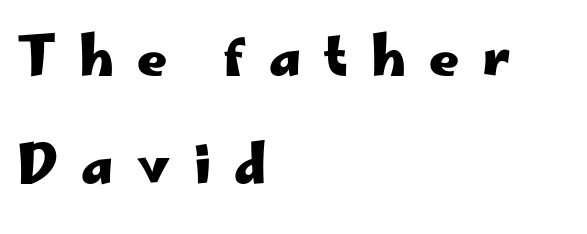
{"serif": "no", "italic": "no", "bold": "yes", "weight": "heavy", "width": "wide", "stroke_contrast": "low", "x_height": "small", "monospaced": "no", "underline": "no", "align": "left", "line_spacing": "loose", "line_spacing_ratio": 2.07, "letter_spacing": "wide", "letter_spacing_em": 0.44, "glyph_px": 52}
